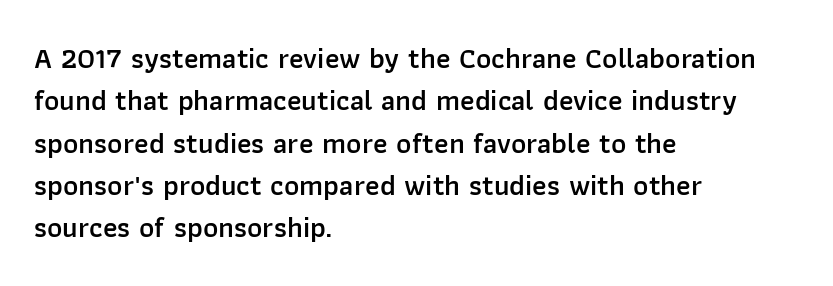
Honestly, the letter spacing is just normal — you wouldn't notice it. Bare-footed words on every line. How would I describe the line gaps? Plain and ordinary. The letters carry no serifs — their stems end cleanly without finishing strokes. Tall strokes in this sample are plumb rather than angled.
